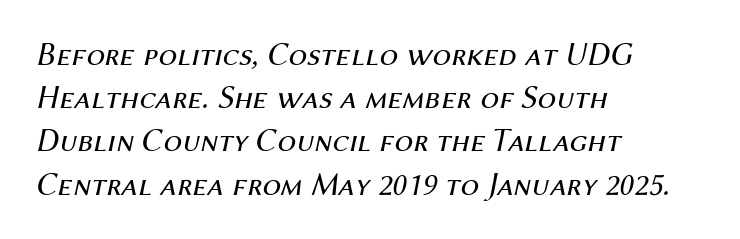
Q: Is the text bold? A: No.
Q: Is the text italic (slanted)? A: Yes, it leans right by about 12 degrees.
Q: Is the text underlined? A: No.
Q: How is the paragraph aligned? A: Left-aligned.
Q: Is the spacing between letters normal or unusually wide? A: Normal.
Q: Is the spacing between lines tight, normal or loose? A: Normal.
Q: Width (condensed, normal, or wide)? A: Normal.
Q: Stroke contrast? A: Medium.
Q: x-height? A: Medium.
Q: Monospaced? A: No.
